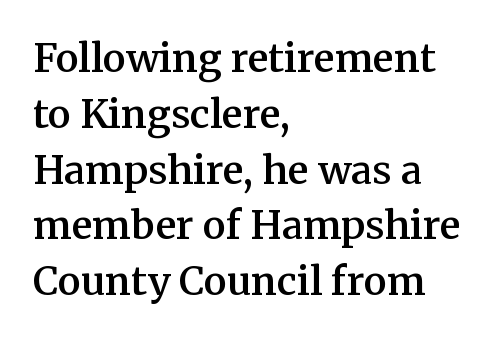
The image shows 39 px semibold serif type, upright; set left-aligned, normal line spacing (1.43x), normal letter spacing, not underlined; medium stroke contrast and a medium x-height.
